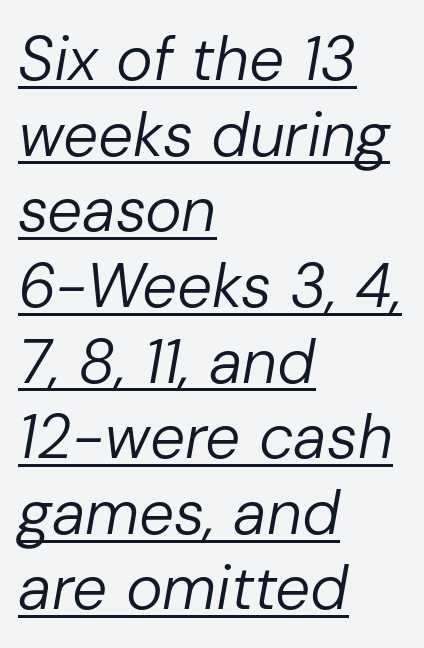
Q: Is the text bold? A: No.
Q: Is the text italic (slanted)? A: Yes, it leans right by about 10 degrees.
Q: Is the text underlined? A: Yes.
Q: How is the paragraph aligned? A: Left-aligned.
Q: Is the spacing between letters normal or unusually wide? A: Normal.
Q: Width (condensed, normal, or wide)? A: Normal.
Q: Stroke contrast? A: Low.
Q: x-height? A: Medium.
Q: Monospaced? A: No.
